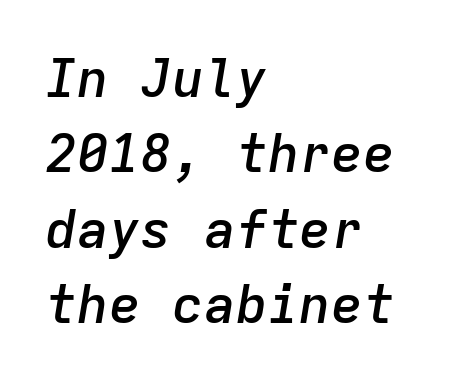
Interline gaps are of average width in this sample. Typographic density is moderately raised because the face is semibold. Would a proofreader flag this as italicized? Yes. In CSS terms this would be text-align: left. You could call the tracking neutral — neither tight nor loose. Here the designer chose a console-style face with uniform glyph widths.
